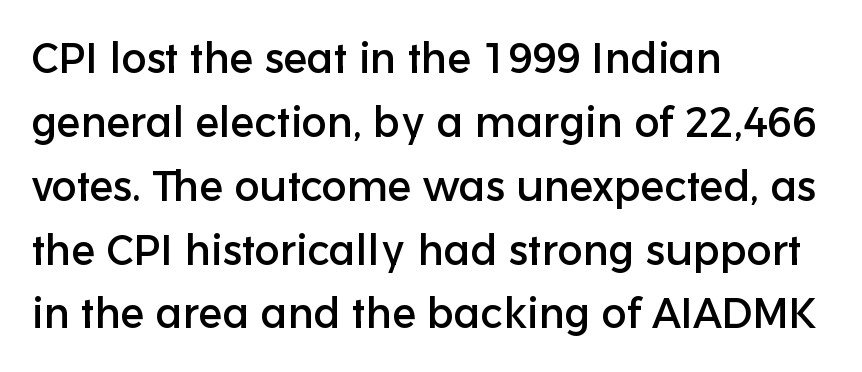
The image shows 42 px sans-serif type, upright; set left-aligned, normal line spacing (1.52x), normal letter spacing, not underlined; low stroke contrast and a medium x-height.
